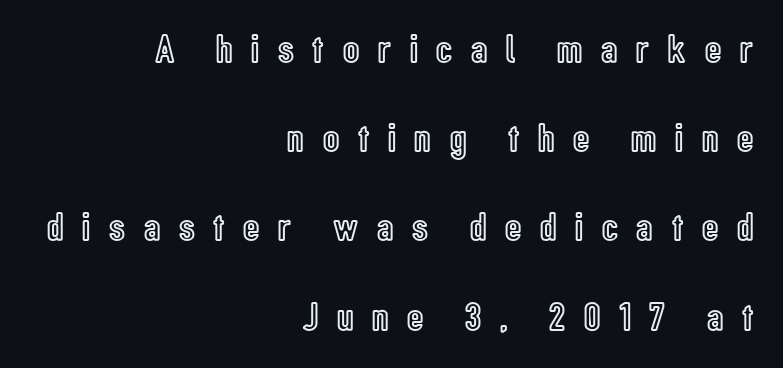
{"italic": "no", "width": "condensed", "x_height": "medium", "monospaced": "no", "underline": "no", "align": "right", "line_spacing": "loose", "line_spacing_ratio": 2.23, "letter_spacing": "wide", "letter_spacing_em": 0.47, "glyph_px": 40}
